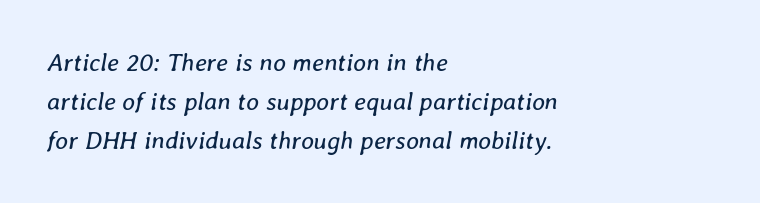
The image shows 25 px text type, italic (leaning right); set left-aligned, normal line spacing (1.57x), normal letter spacing, not underlined.
